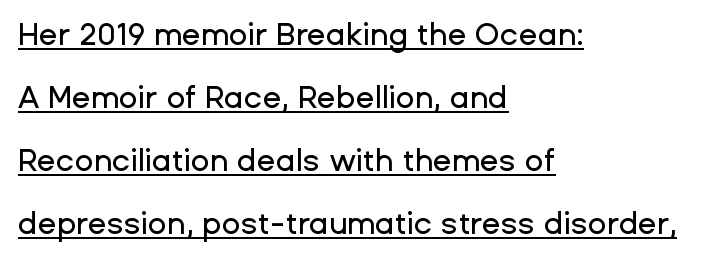
{"serif": "no", "italic": "no", "width": "normal", "stroke_contrast": "low", "x_height": "medium", "monospaced": "no", "underline": "yes", "align": "left", "line_spacing": "loose", "line_spacing_ratio": 2.03, "letter_spacing": "normal", "letter_spacing_em": 0.0, "glyph_px": 31}
